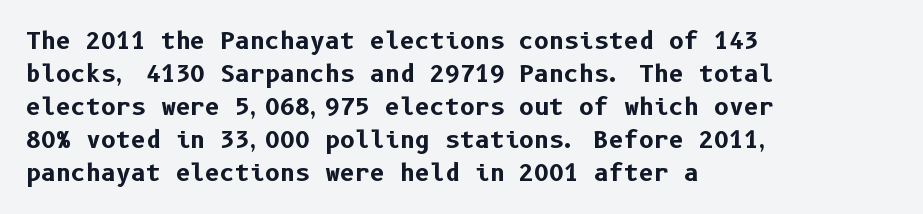
This sample keeps an unexceptional amount of space between lines. Strokes here are thick enough to call this a true bold. A student would call this left alignment; a typographer would say flush left, rag right. You can tell it's not italic because the verticals are truly vertical.
